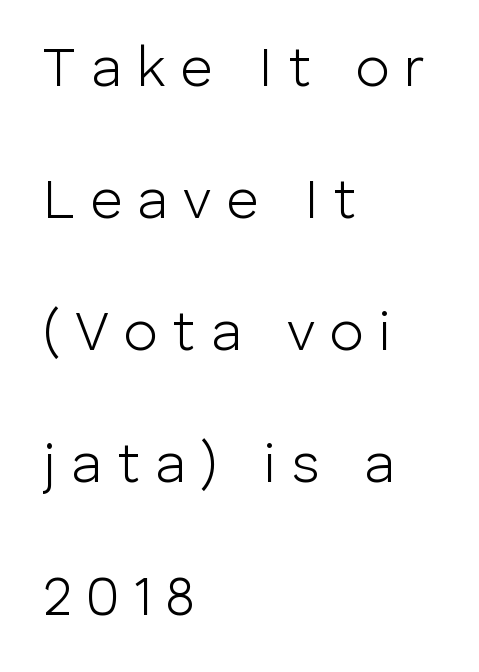
The space directly below the letters is spotless. Is this a sans? Yes — the strokes have no serifs. The lettering holds an erect, upright posture throughout. The type is letterspaced generously, with wide tracking. Every row of glyphs begins at an identical x-position on the left. Line spacing here is loose.
